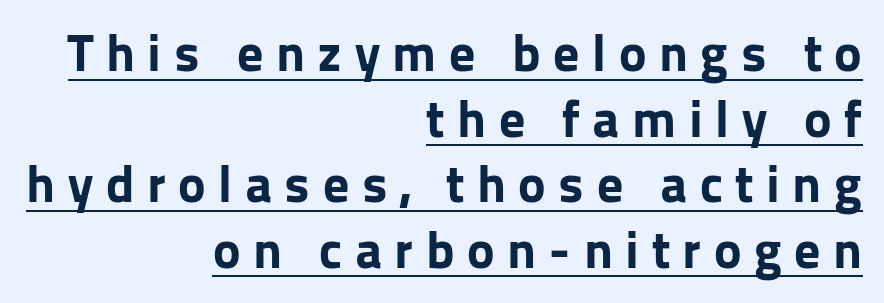
Q: Is the text bold? A: Yes.
Q: Is the text italic (slanted)? A: No, it is upright.
Q: Is the typeface a serif or a sans-serif typeface? A: Sans-serif.
Q: Is the text underlined? A: Yes.
Q: How is the paragraph aligned? A: Right-aligned.
Q: Is the spacing between letters normal or unusually wide? A: Unusually wide.
Q: Is the spacing between lines tight, normal or loose? A: Normal.
Q: Width (condensed, normal, or wide)? A: Normal.
Q: Stroke contrast? A: Low.
Q: x-height? A: Medium.
Q: Monospaced? A: No.
